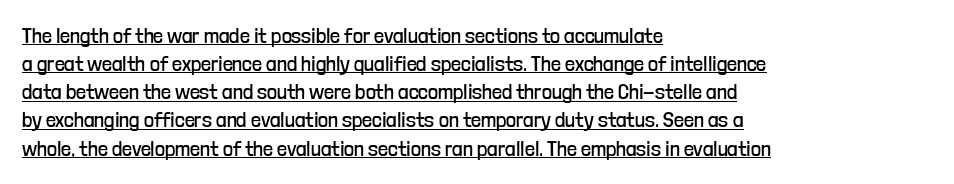
{"italic": "no", "bold": "no", "underline": "yes", "align": "left", "line_spacing": "normal", "line_spacing_ratio": 1.28, "letter_spacing": "normal", "letter_spacing_em": 0.0, "glyph_px": 22}
